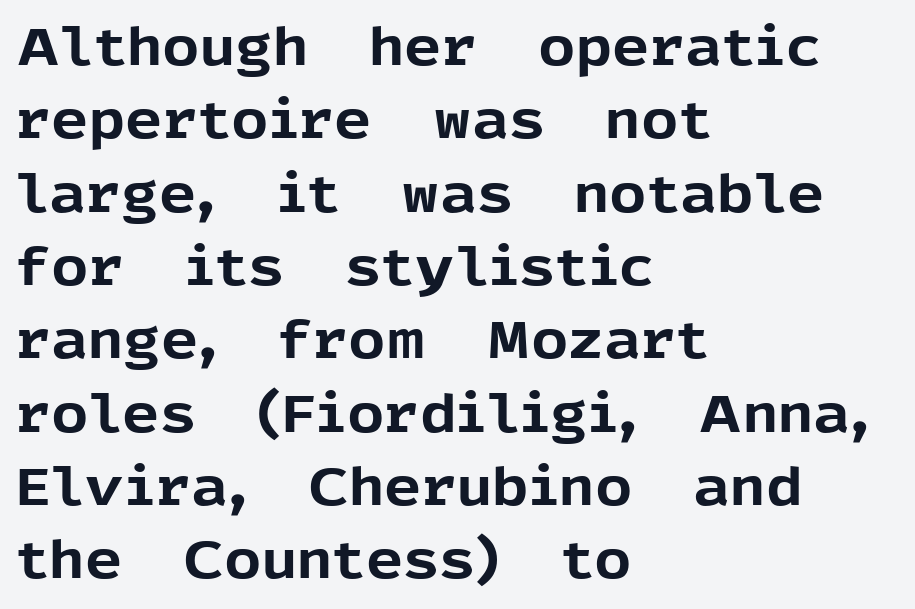
{"serif": "no", "italic": "no", "bold": "yes", "weight": "bold", "width": "normal", "x_height": "medium", "monospaced": "no", "underline": "no", "align": "left", "line_spacing": "normal", "line_spacing_ratio": 1.41, "letter_spacing": "normal", "letter_spacing_em": 0.0, "glyph_px": 52}
